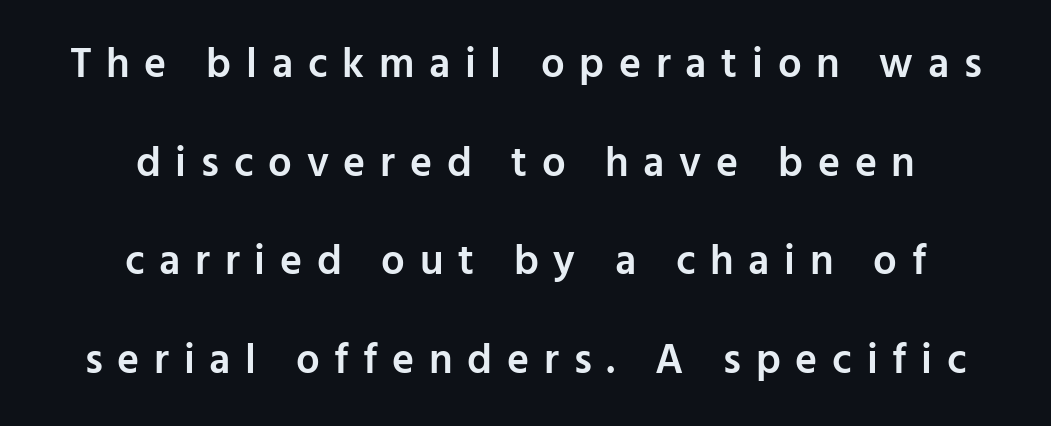
The image shows 42 px semibold sans-serif type, upright; set centered, loose line spacing (2.35x), unusually wide letter spacing (+0.35 em), not underlined; low stroke contrast and a medium x-height.
